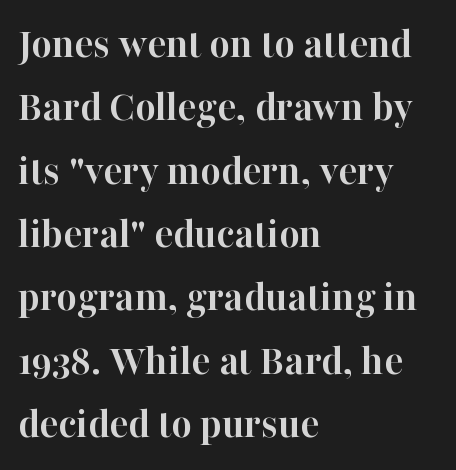
{"serif": "yes", "italic": "no", "bold": "yes", "weight": "semibold", "width": "normal", "stroke_contrast": "high", "x_height": "medium", "monospaced": "no", "underline": "no", "align": "left", "line_spacing": "normal", "line_spacing_ratio": 1.44, "letter_spacing": "normal", "letter_spacing_em": 0.0, "glyph_px": 44}
